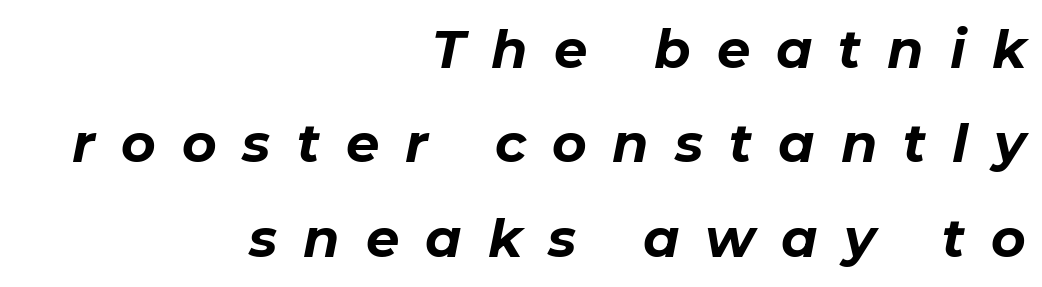
Q: Is the text bold? A: Yes.
Q: Is the text italic (slanted)? A: Yes, it leans right by about 11 degrees.
Q: Is the text underlined? A: No.
Q: How is the paragraph aligned? A: Right-aligned.
Q: Is the spacing between letters normal or unusually wide? A: Unusually wide.
Q: Width (condensed, normal, or wide)? A: Normal.
Q: Stroke contrast? A: Low.
Q: x-height? A: Medium.
Q: Monospaced? A: No.
